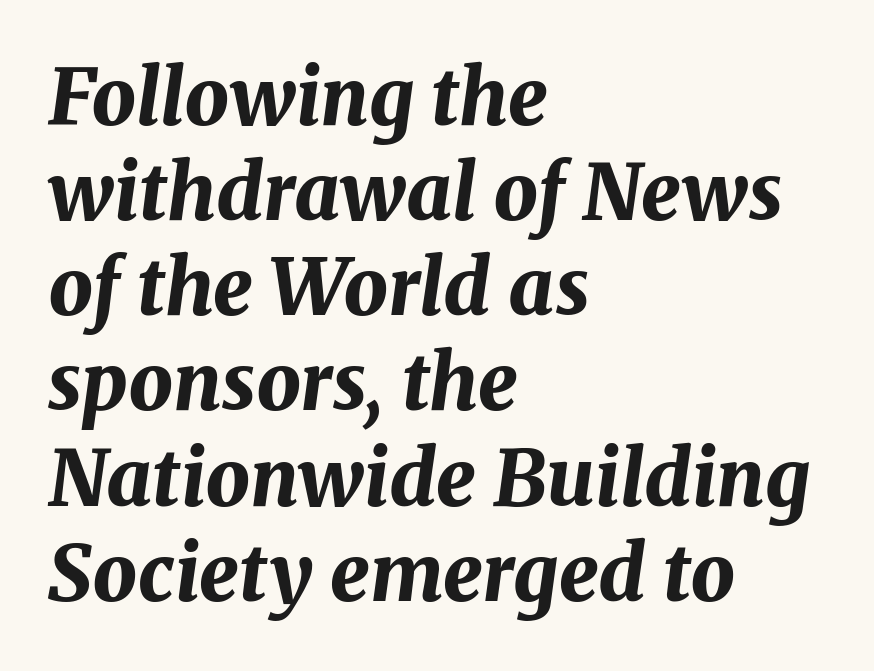
The image shows 78 px bold type, italic (leaning right); set left-aligned, line spacing 1.22x, normal letter spacing, not underlined; medium stroke contrast and a medium x-height.
